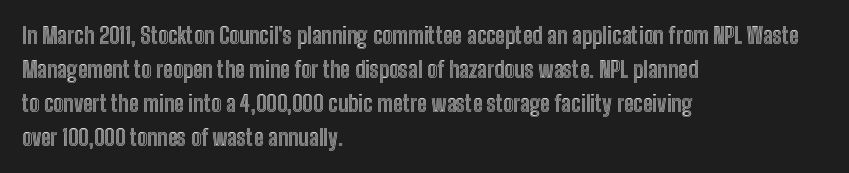
{"italic": "no", "underline": "no", "align": "left", "line_spacing": "normal", "line_spacing_ratio": 1.54, "letter_spacing": "normal", "letter_spacing_em": 0.0, "glyph_px": 22}
